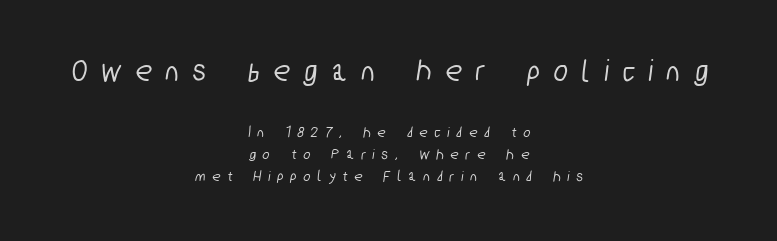
{"serif": "no", "width": "condensed", "stroke_contrast": "low", "x_height": "medium", "monospaced": "no", "underline": "no", "align": "center", "line_spacing": "normal", "line_spacing_ratio": 1.37, "letter_spacing": "wide", "letter_spacing_em": 0.47, "larger_block": "first", "size_ratio": 2.0, "glyph_px": 32}
